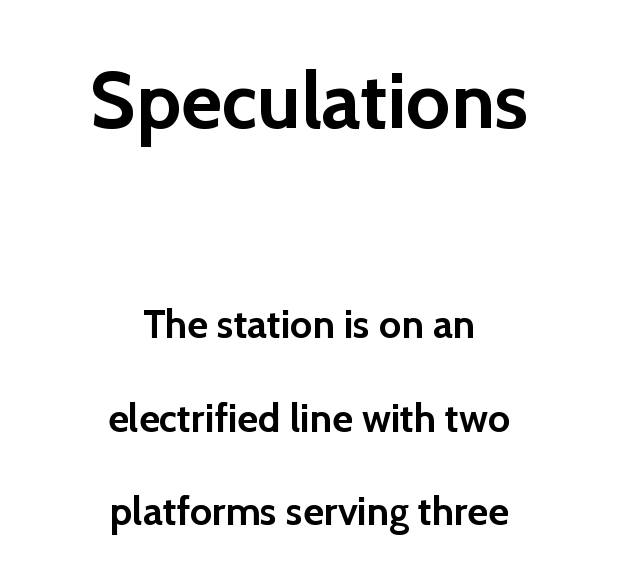
The image shows 79 px semibold sans-serif type, upright; set centered, loose line spacing (2.34x), normal letter spacing, not underlined; the first (top) block is 1.98x larger; a medium x-height.
